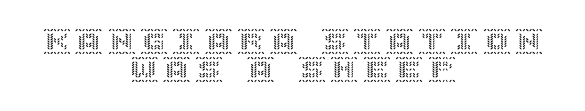
The image shows 27 px text type, upright; set centered, tight line spacing (1.02x), unusually wide letter spacing (+0.2 em), not underlined.
